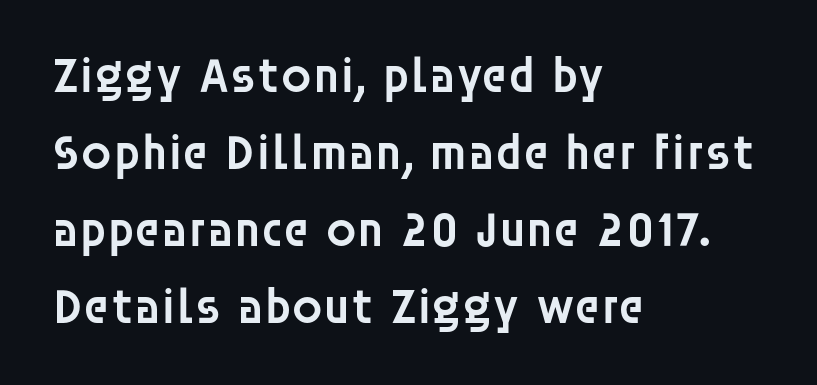
Q: Is the text bold? A: Semi-bold.
Q: Is the text italic (slanted)? A: No, it is upright.
Q: Is the typeface a serif or a sans-serif typeface? A: Sans-serif.
Q: Is the text underlined? A: No.
Q: How is the paragraph aligned? A: Left-aligned.
Q: Is the spacing between letters normal or unusually wide? A: Normal.
Q: Is the spacing between lines tight, normal or loose? A: Normal.
Q: Width (condensed, normal, or wide)? A: Normal.
Q: Stroke contrast? A: Low.
Q: x-height? A: Large.
Q: Monospaced? A: No.
